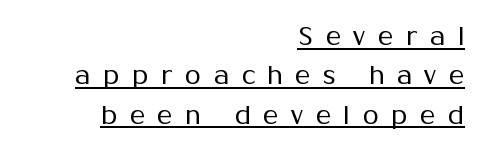
The image shows 26 px text type, upright; set right-aligned, normal line spacing (1.51x), unusually wide letter spacing (+0.49 em), underlined.
